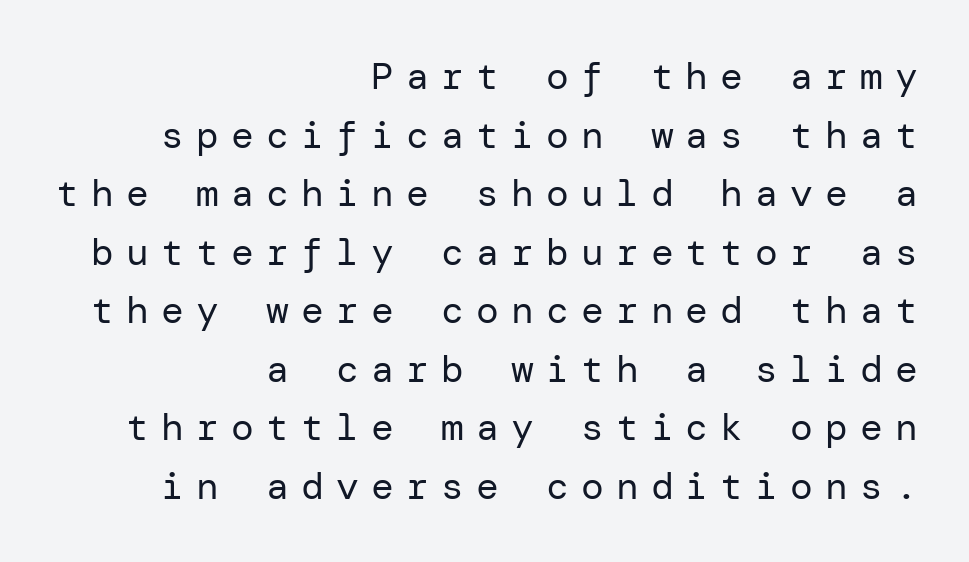
{"serif": "no", "italic": "no", "bold": "no", "weight": "regular", "width": "normal", "stroke_contrast": "low", "x_height": "medium", "underline": "no", "align": "right", "line_spacing": "normal", "line_spacing_ratio": 1.54, "letter_spacing": "wide", "letter_spacing_em": 0.32, "glyph_px": 38}
